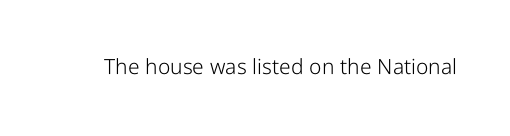
The image shows 21 px text type, upright; set normal letter spacing, not underlined.
